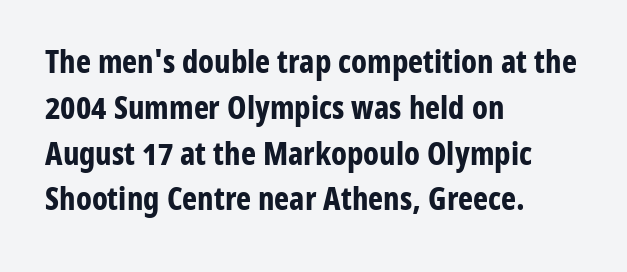
Q: Is the text bold? A: Yes.
Q: Is the text italic (slanted)? A: No, it is upright.
Q: Is the typeface a serif or a sans-serif typeface? A: Sans-serif.
Q: Is the text underlined? A: No.
Q: How is the paragraph aligned? A: Left-aligned.
Q: Is the spacing between letters normal or unusually wide? A: Normal.
Q: Is the spacing between lines tight, normal or loose? A: Normal.
Q: Width (condensed, normal, or wide)? A: Condensed.
Q: Stroke contrast? A: Low.
Q: x-height? A: Medium.
Q: Monospaced? A: No.
